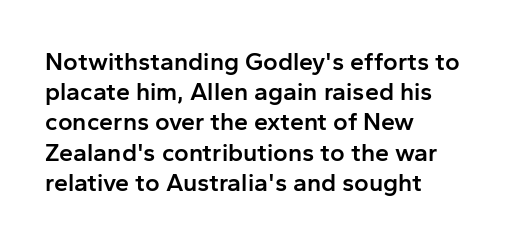
The image shows 25 px text type, upright; set left-aligned, line spacing 1.21x, normal letter spacing, not underlined.
